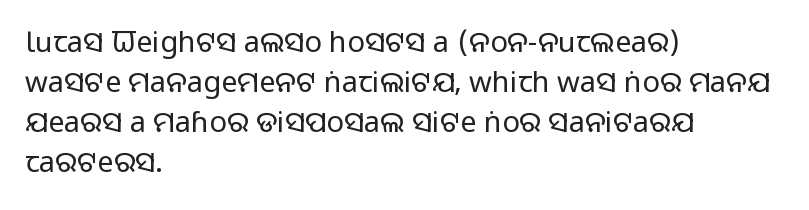
{"serif": "no", "italic": "no", "bold": "no", "weight": "regular", "width": "normal", "stroke_contrast": "low", "x_height": "large", "monospaced": "no", "underline": "no", "align": "left", "line_spacing": "normal", "line_spacing_ratio": 1.38, "letter_spacing": "normal", "letter_spacing_em": 0.0, "glyph_px": 29}
